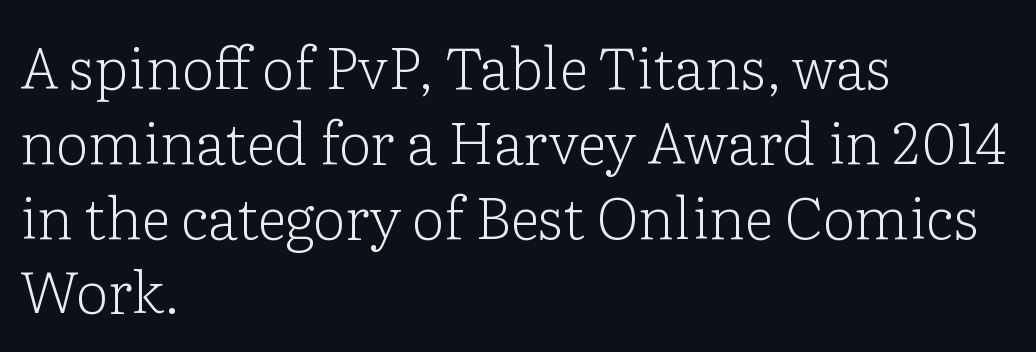
You could not count columns in this text — the font is proportionally spaced. This rendering features lettering with no underline. Do the letters lean? They stand straight. The passage is arranged the way most books set body copy — flush left. Regular leading.
